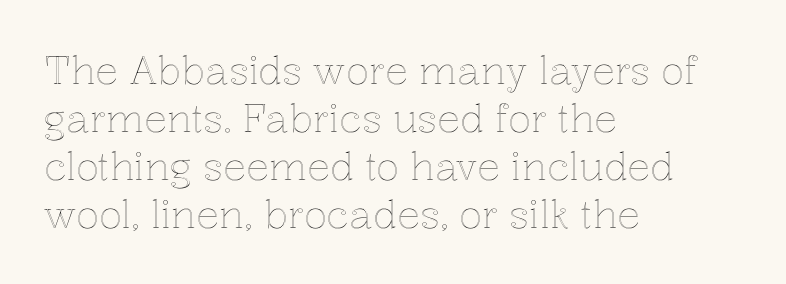
Nobody drew a line under any word here. Ordinary non-slanted type is in use. Here the designer chose a conventional face with non-uniform glyph widths. This sample keeps an unexceptional amount of space between lines. Does the copy run flush right? No — it runs flush left. Observe the ordinary spacing: letters are neighbours, not strangers.
